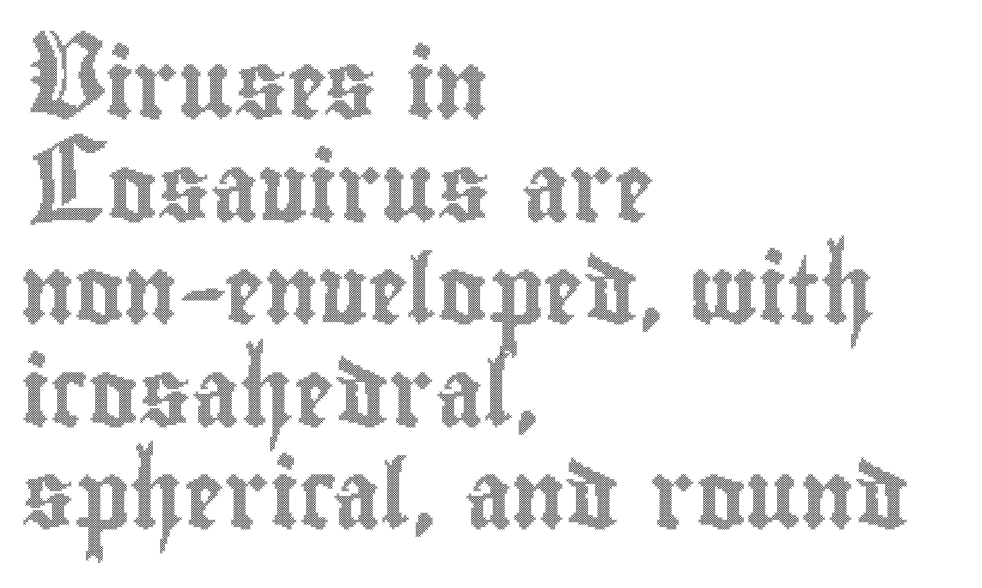
The image shows 67 px condensed type, upright; set left-aligned, normal line spacing (1.53x), normal letter spacing, not underlined; a small x-height.
